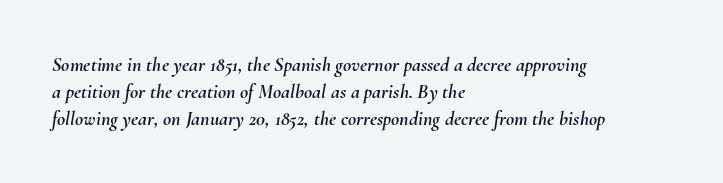
The image shows 20 px text type, italic (leaning right); set left-aligned, normal line spacing (1.35x), normal letter spacing, not underlined.
